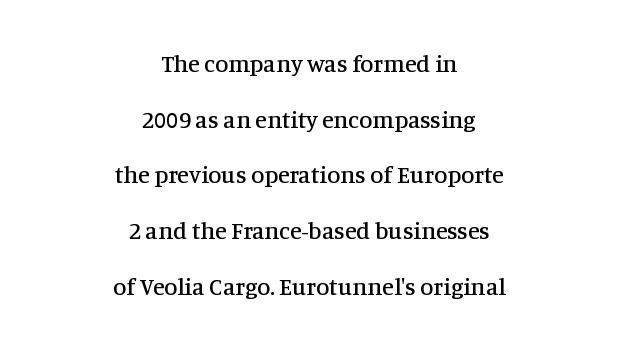
The image shows 24 px text type, upright; set centered, loose line spacing (2.32x), normal letter spacing, not underlined.
